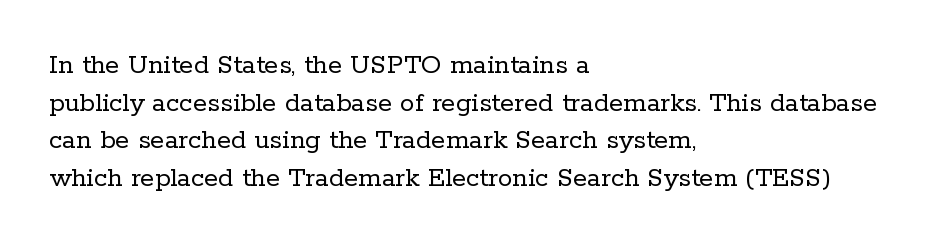
{"serif": "yes", "italic": "no", "bold": "no", "weight": "regular", "width": "normal", "stroke_contrast": "low", "x_height": "medium", "monospaced": "no", "underline": "no", "align": "left", "line_spacing": "normal", "line_spacing_ratio": 1.3, "letter_spacing": "normal", "letter_spacing_em": 0.0, "glyph_px": 29}
